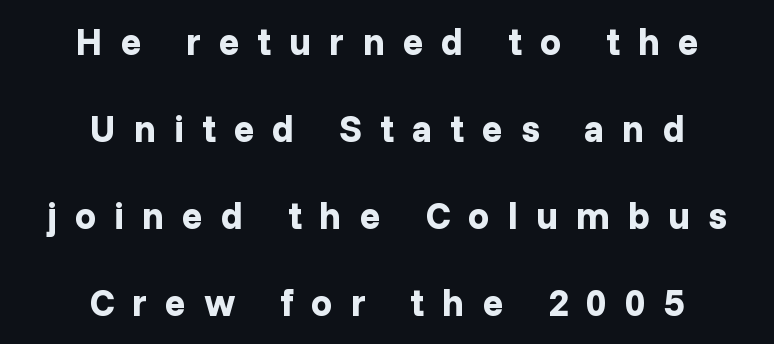
The image shows 38 px bold sans-serif type, upright; set centered, loose line spacing (2.29x), unusually wide letter spacing (+0.47 em), not underlined; low stroke contrast and a medium x-height.
